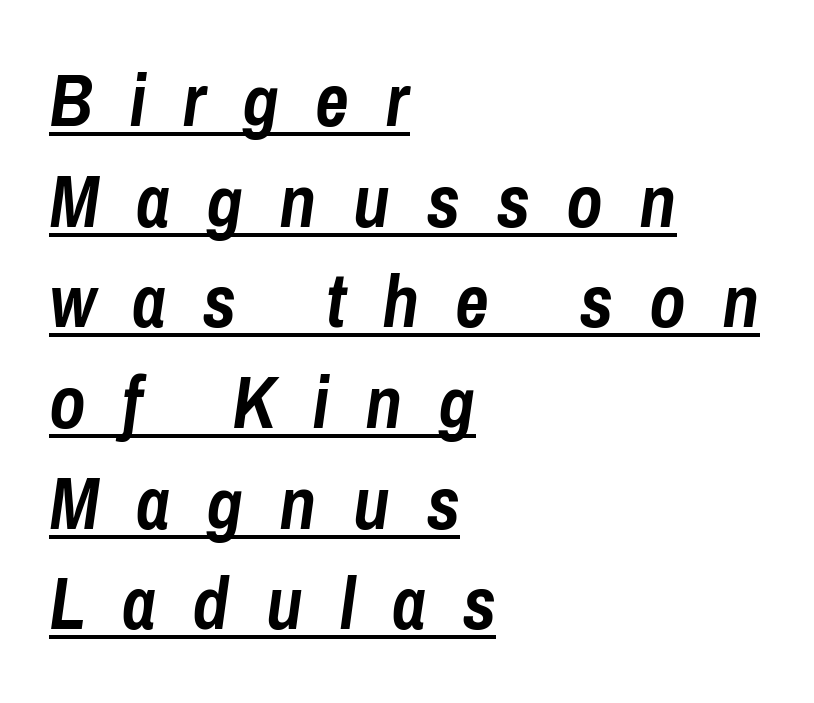
{"italic": "yes", "lean": "right", "slant_degrees": 8, "bold": "yes", "weight": "semibold", "width": "condensed", "stroke_contrast": "low", "x_height": "medium", "monospaced": "no", "underline": "yes", "align": "left", "line_spacing": "normal", "line_spacing_ratio": 1.36, "letter_spacing": "wide", "letter_spacing_em": 0.49, "glyph_px": 74}
